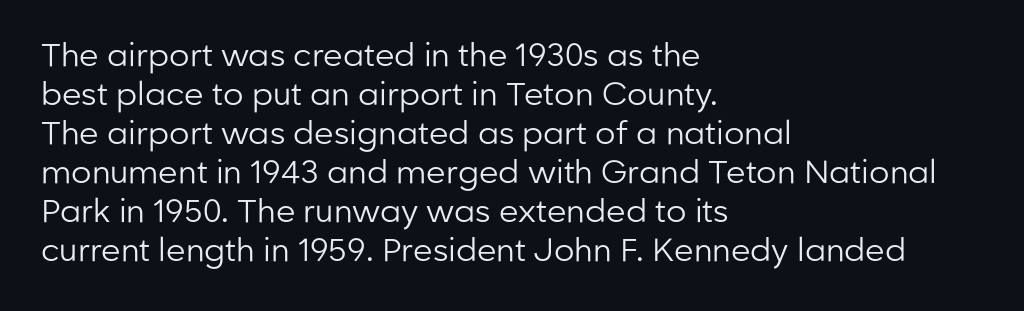
The image shows 32 px regular-weight sans-serif type, upright; set left-aligned, line spacing 1.22x, normal letter spacing, not underlined; low stroke contrast and a medium x-height.
